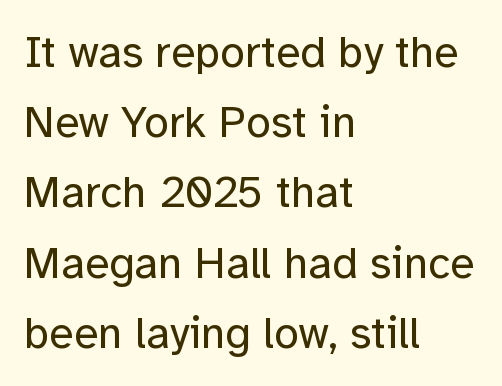
The image shows 45 px regular-weight sans-serif type, upright; set left-aligned, normal line spacing (1.56x), normal letter spacing, not underlined; low stroke contrast and a medium x-height.
